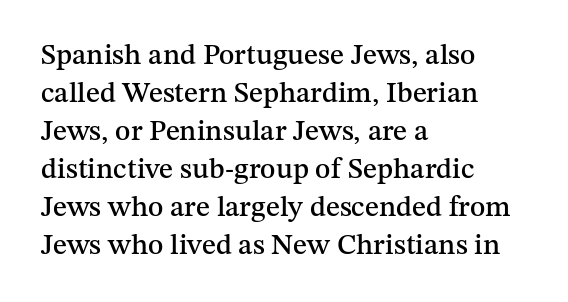
Descenders hang freely into open space. The face used here is proportionally spaced, like ordinary book or web type. Vertical spacing — default. Does the copy run flush right? No — it runs flush left. Do the letters lean? They stand straight.
